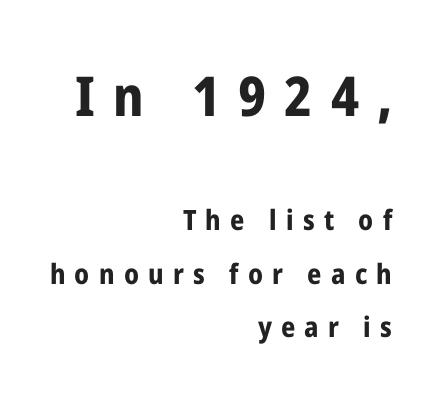
Lines of text with bare space underneath. Honestly, the rows look like they've been pulled way apart. The face used here is proportionally spaced, like ordinary book or web type. Each word looks stretched out because of the extra space between its letters. Designer's note — italics off, roman on.
